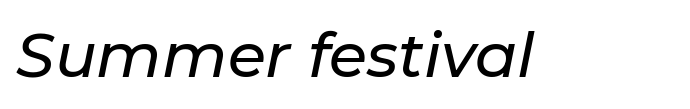
Q: Is the text italic (slanted)? A: Yes, it leans right by about 11 degrees.
Q: Is the text underlined? A: No.
Q: Is the spacing between letters normal or unusually wide? A: Normal.
Q: Width (condensed, normal, or wide)? A: Normal.
Q: Stroke contrast? A: Low.
Q: x-height? A: Medium.
Q: Monospaced? A: No.
